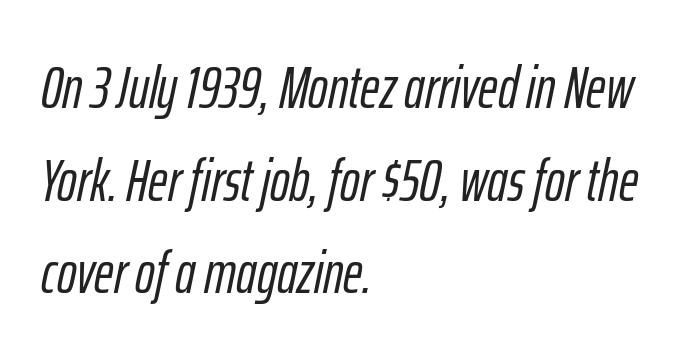
The image shows 59 px condensed type, italic (leaning right); set left-aligned, normal line spacing (1.57x), normal letter spacing, not underlined; low stroke contrast and a medium x-height.
